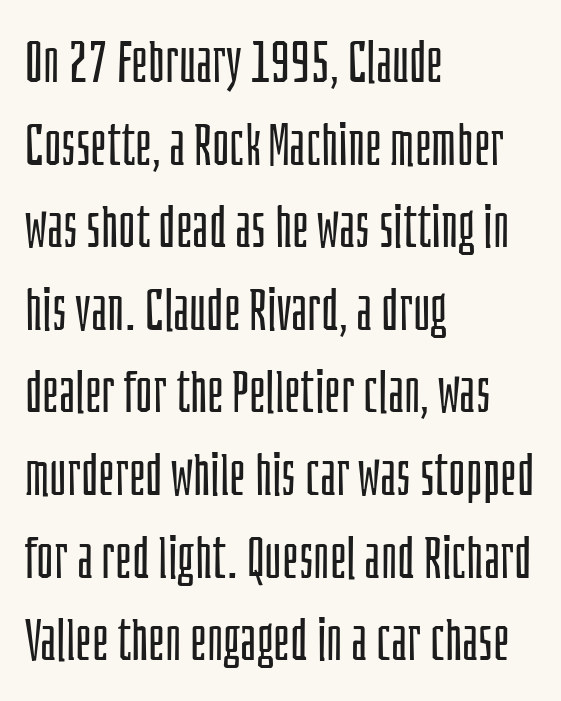
Reading down the column, the eye jumps a familiar distance to each next line. Proportional: the letters do not fall into vertical columns. The space directly below the letters is spotless. A typesetter would mark this as roman, not italic. Default kerning and tracking; the words read as compact shapes. Nope, no serifs anywhere on these letters.
